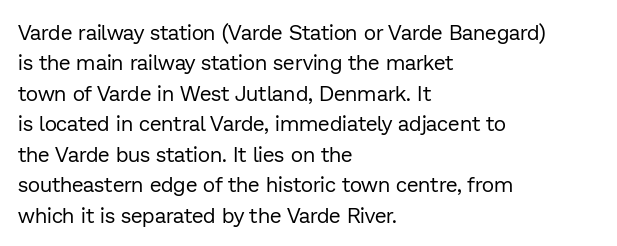
{"italic": "no", "bold": "no", "underline": "no", "align": "left", "line_spacing": "normal", "line_spacing_ratio": 1.45, "letter_spacing": "normal", "letter_spacing_em": 0.0, "glyph_px": 21}
